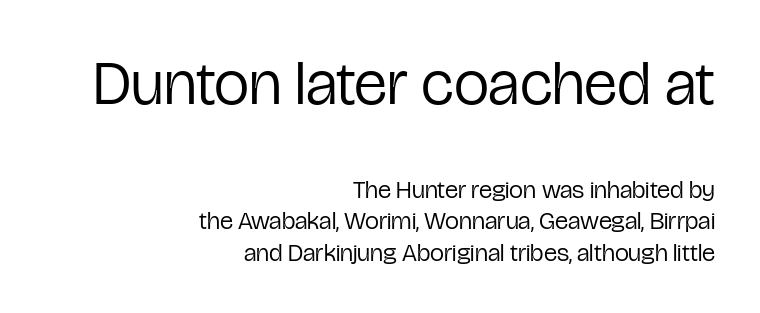
{"serif": "no", "italic": "no", "bold": "no", "weight": "regular", "width": "condensed", "stroke_contrast": "low", "x_height": "medium", "monospaced": "no", "underline": "no", "align": "right", "line_spacing": "normal", "line_spacing_ratio": 1.25, "letter_spacing": "normal", "letter_spacing_em": 0.0, "larger_block": "first", "size_ratio": 2.52, "glyph_px": 63}
